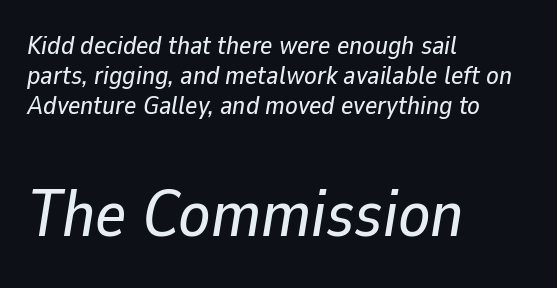
{"italic": "yes", "lean": "right", "slant_degrees": 9, "width": "normal", "stroke_contrast": "low", "x_height": "medium", "monospaced": "no", "underline": "no", "align": "left", "line_spacing": "tight", "line_spacing_ratio": 1.15, "letter_spacing": "normal", "letter_spacing_em": 0.0, "larger_block": "second", "size_ratio": 2.54, "glyph_px": 66}
